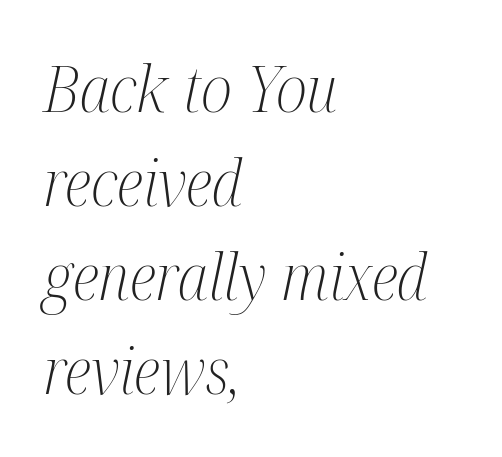
Vertical stems look standard width or narrower in stroke. The vertical gap from one line to the next is medium. Compared with typical body copy, the letter spacing here is the same. Think of a printed novel: that variable character pitch is what you see here. Left-aligned paragraph, ragged on the right.
